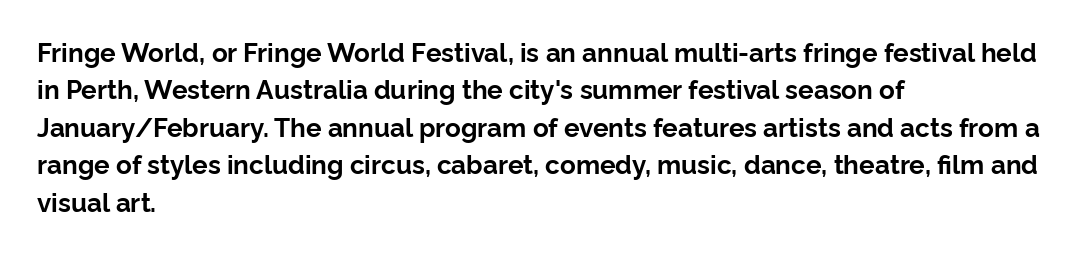
Q: Is the text bold? A: Yes.
Q: Is the text italic (slanted)? A: No, it is upright.
Q: Is the text underlined? A: No.
Q: How is the paragraph aligned? A: Left-aligned.
Q: Is the spacing between letters normal or unusually wide? A: Normal.
Q: Is the spacing between lines tight, normal or loose? A: Normal.
